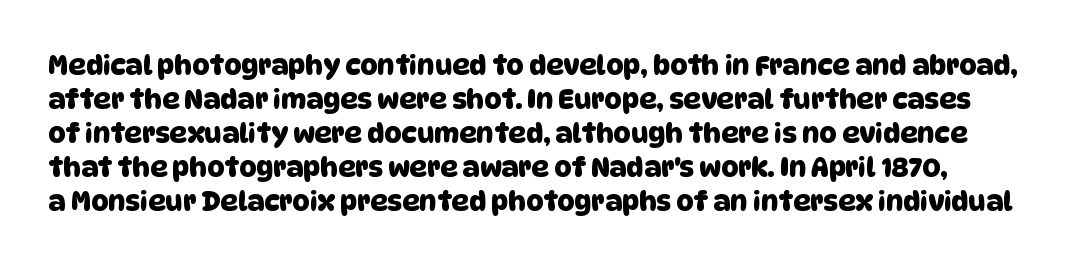
Q: Is the text underlined? A: No.
Q: Is the spacing between letters normal or unusually wide? A: Normal.
Q: Is the spacing between lines tight, normal or loose? A: Normal.
